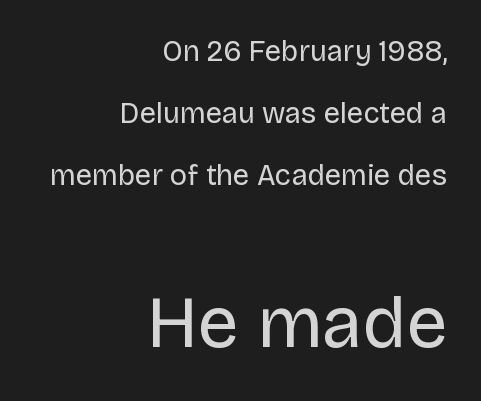
Layout note: lines flush right. One glance says open: line gaps are wider than usual. Whoever set this made the second block the dominant, larger element. Lines of text with bare space underneath. The typeface has the unassuming heft of standard copy or less. Note the varied advance widths — an 'i' is clearly narrower than an 'm'.
